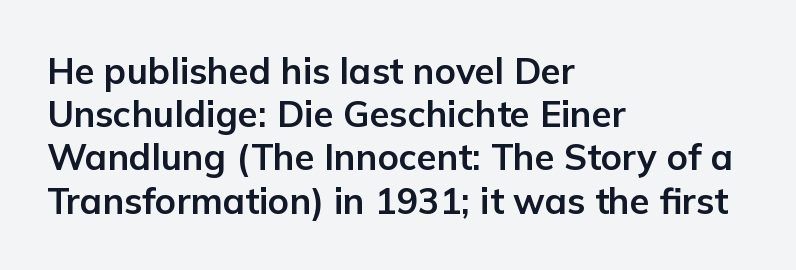
A sans-serif font was chosen for this passage. On the weight axis this lands at bold, roughly 700. Left-aligned paragraph, ragged on the right. Nope, not italic — everything's standing straight.
